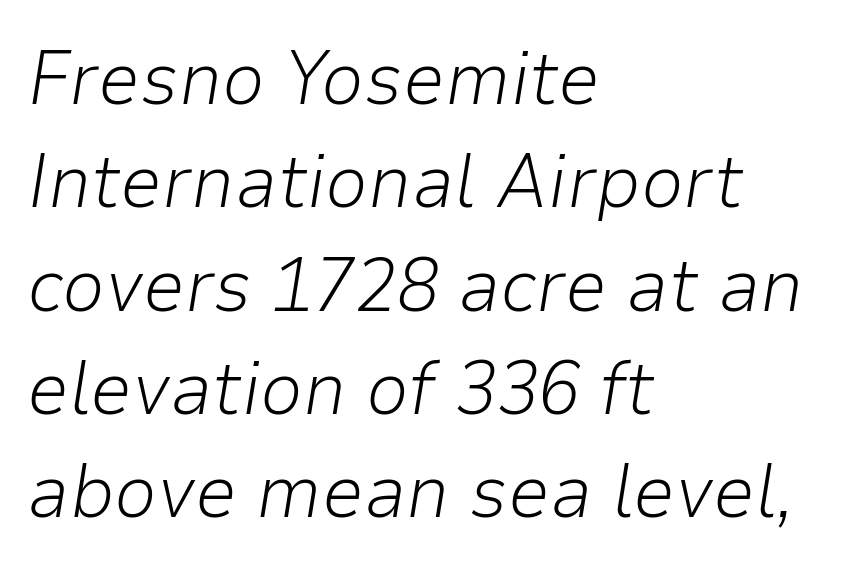
Q: Is the text bold? A: No.
Q: Is the text italic (slanted)? A: Yes, it leans right by about 9 degrees.
Q: Is the text underlined? A: No.
Q: How is the paragraph aligned? A: Left-aligned.
Q: Is the spacing between letters normal or unusually wide? A: Normal.
Q: Is the spacing between lines tight, normal or loose? A: Normal.
Q: Width (condensed, normal, or wide)? A: Normal.
Q: Stroke contrast? A: Low.
Q: x-height? A: Medium.
Q: Monospaced? A: No.
